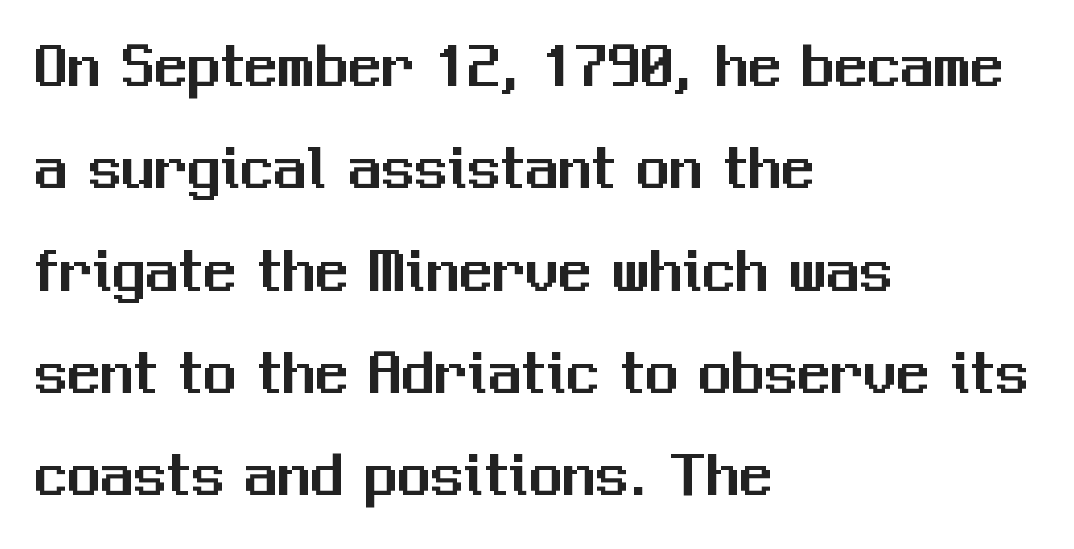
The image shows 66 px sans-serif type, upright; set left-aligned, normal line spacing (1.55x), normal letter spacing, not underlined; medium stroke contrast and a medium x-height.
